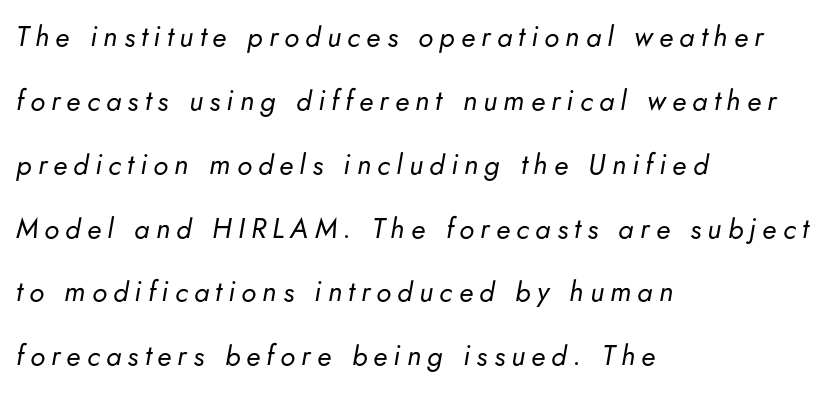
Here the glyphs are tracked loosely, breaking word shapes into spaced letters. Words float on clear page, feet unadorned. The vertical gap from one line to the next is large. Varying glyph widths throughout — classic text-font behaviour.
